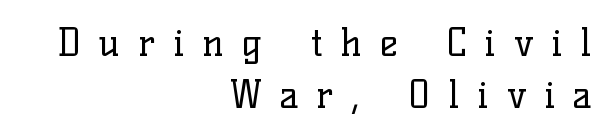
Q: Is the text bold? A: No.
Q: Is the text italic (slanted)? A: No, it is upright.
Q: Is the typeface a serif or a sans-serif typeface? A: Serif.
Q: Is the text underlined? A: No.
Q: How is the paragraph aligned? A: Right-aligned.
Q: Is the spacing between letters normal or unusually wide? A: Unusually wide.
Q: Is the spacing between lines tight, normal or loose? A: Normal.
Q: Width (condensed, normal, or wide)? A: Normal.
Q: Stroke contrast? A: Low.
Q: x-height? A: Medium.
Q: Monospaced? A: No.
